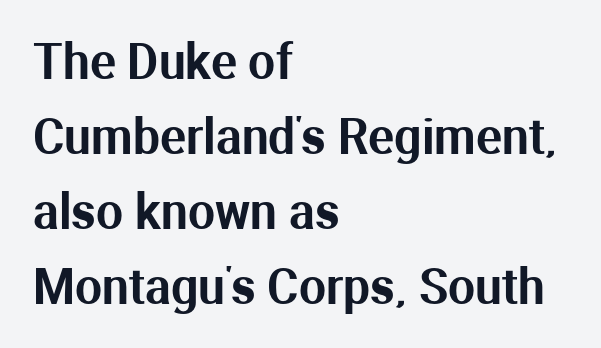
The image shows 48 px sans-serif type, upright; set left-aligned, normal line spacing (1.56x), normal letter spacing, not underlined; medium stroke contrast and a medium x-height.
